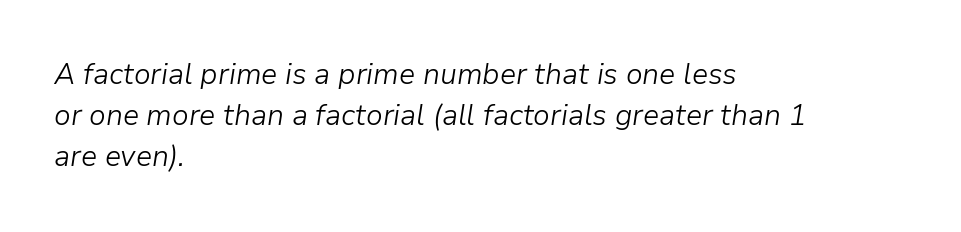
Q: Is the text bold? A: No.
Q: Is the text italic (slanted)? A: Yes, it leans right by about 9 degrees.
Q: Is the text underlined? A: No.
Q: How is the paragraph aligned? A: Left-aligned.
Q: Is the spacing between letters normal or unusually wide? A: Normal.
Q: Is the spacing between lines tight, normal or loose? A: Normal.
Q: Width (condensed, normal, or wide)? A: Normal.
Q: Stroke contrast? A: Low.
Q: x-height? A: Medium.
Q: Monospaced? A: No.
